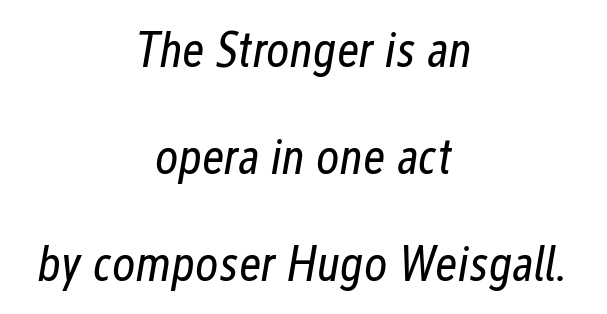
The image shows 50 px regular-weight, condensed type, italic (leaning right); set centered, loose line spacing (2.14x), normal letter spacing, not underlined; low stroke contrast and a medium x-height.
